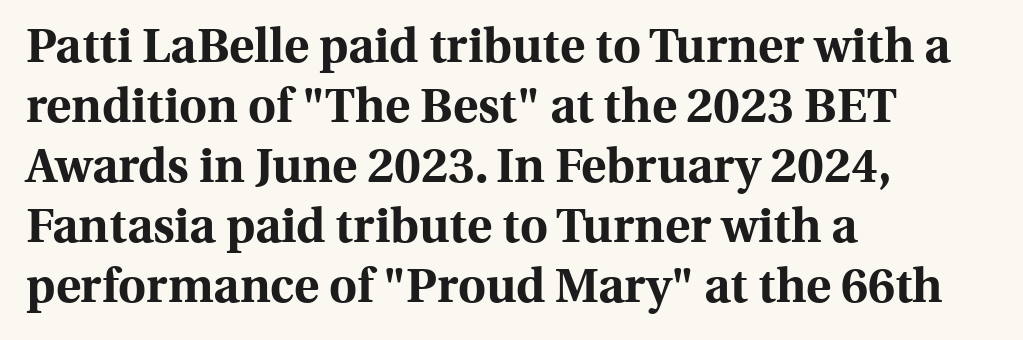
Style check: upright. On the weight axis this lands at bold, roughly 700. The zone under the glyphs is completely vacant. Check where the strokes stop: tiny serifs finish them off. The line texture is even and compact thanks to regular tracking.
